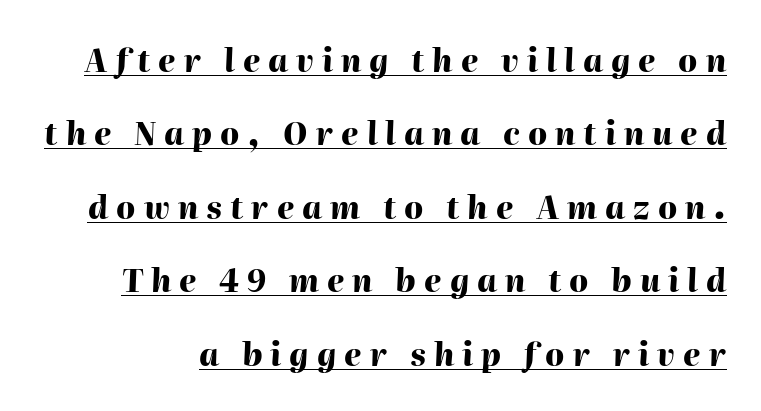
{"italic": "yes", "lean": "right", "slant_degrees": 2, "bold": "yes", "weight": "heavy", "width": "normal", "stroke_contrast": "high", "x_height": "medium", "monospaced": "no", "underline": "yes", "line_spacing": "loose", "line_spacing_ratio": 2.37, "letter_spacing": "wide", "letter_spacing_em": 0.26, "glyph_px": 31}
